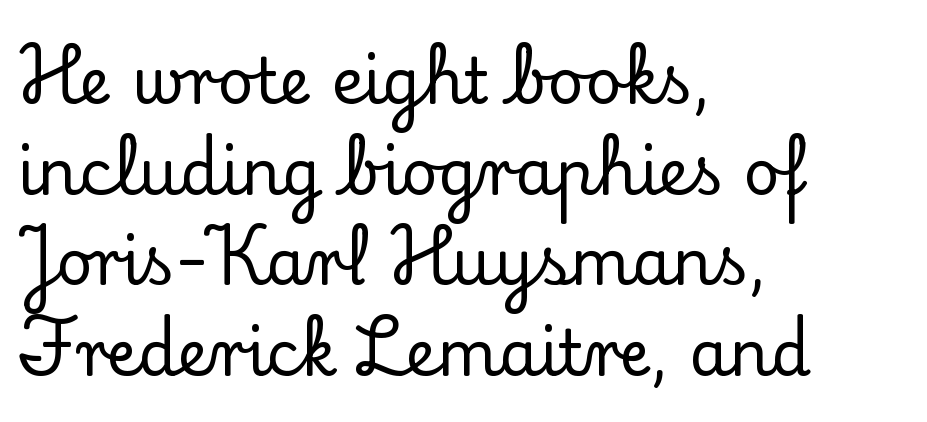
{"serif": "yes", "italic": "no", "width": "normal", "stroke_contrast": "low", "x_height": "small", "monospaced": "no", "underline": "no", "align": "left", "line_spacing": "normal", "line_spacing_ratio": 1.44, "letter_spacing": "normal", "letter_spacing_em": 0.0, "glyph_px": 63}
